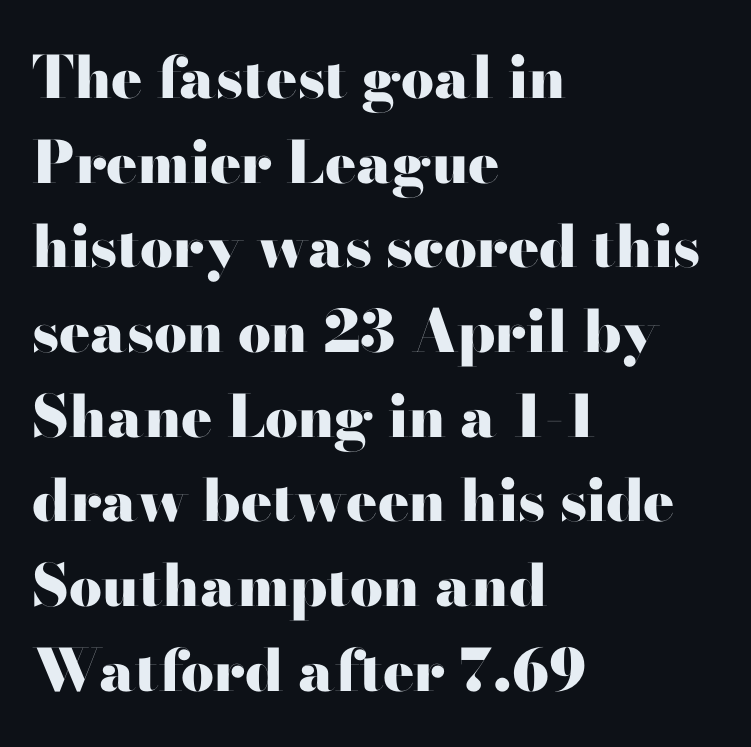
Q: Is the text bold? A: Yes.
Q: Is the text italic (slanted)? A: No, it is upright.
Q: Is the typeface a serif or a sans-serif typeface? A: Sans-serif.
Q: Is the text underlined? A: No.
Q: How is the paragraph aligned? A: Left-aligned.
Q: Is the spacing between letters normal or unusually wide? A: Normal.
Q: Is the spacing between lines tight, normal or loose? A: Normal.
Q: Width (condensed, normal, or wide)? A: Wide.
Q: Stroke contrast? A: High.
Q: x-height? A: Small.
Q: Monospaced? A: No.
